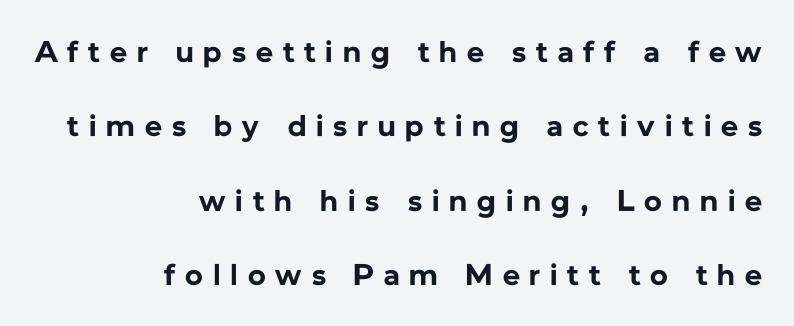
These lines stand farther apart than default settings would place them. Stroke terminals: plain, sans-serif. Which margin do the lines hug? The right one — the left edge is uneven. Each word looks stretched out because of the extra space between its letters. The lettering stays uniformly vertical, giving the passage a roman look.
